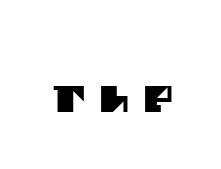
This is sans-serif lettering, the kind often seen on screens and signage. Check the space under the baseline: it is left empty. The rendering uses natural spacing where letterforms have individual widths. Display-style spreading of the glyphs; the letterfit is very open.
